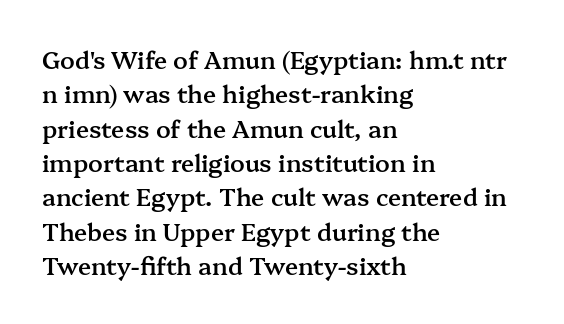
{"italic": "no", "bold": "semi", "underline": "no", "align": "left", "line_spacing": "normal", "line_spacing_ratio": 1.43, "letter_spacing": "normal", "letter_spacing_em": 0.0, "glyph_px": 24}
